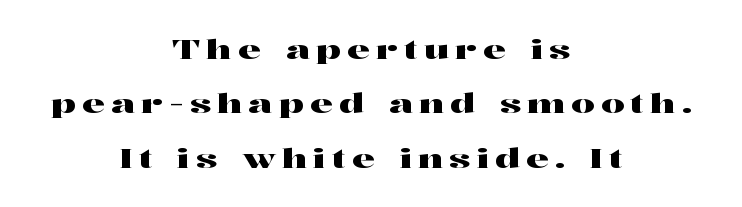
{"italic": "no", "underline": "no", "align": "center", "line_spacing": "loose", "line_spacing_ratio": 2.09, "letter_spacing": "wide", "letter_spacing_em": 0.24, "glyph_px": 26}
